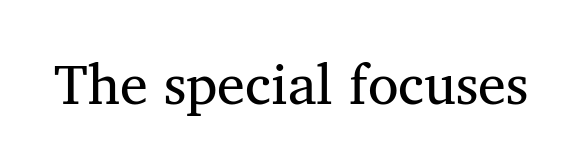
Characters remain perfectly vertical along every line. The designer went with a serif here, giving each stem small feet. This sample uses plain, unmodified letter spacing. Stroke mass is kept to a normal reading level or below. Note the varied advance widths — an 'i' is clearly narrower than an 'm'.
